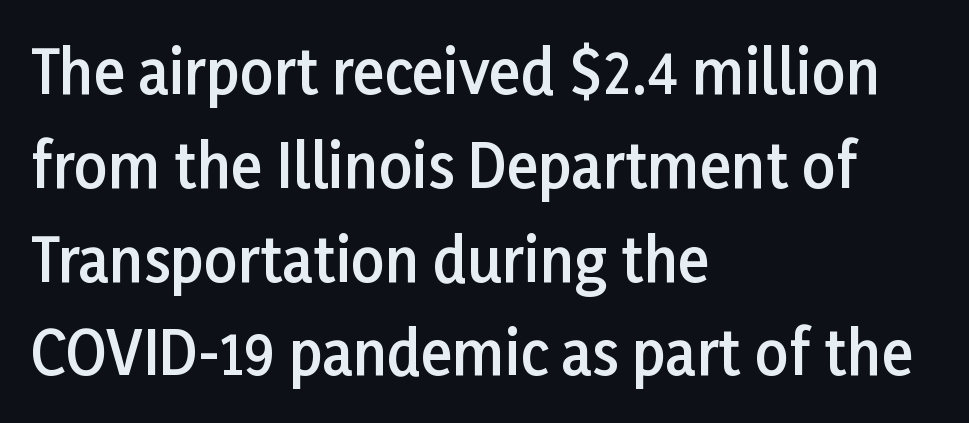
{"serif": "no", "italic": "no", "bold": "semi", "weight": "semibold", "width": "normal", "stroke_contrast": "low", "x_height": "medium", "monospaced": "no", "underline": "no", "align": "left", "line_spacing": "normal", "line_spacing_ratio": 1.59, "letter_spacing": "normal", "letter_spacing_em": 0.0, "glyph_px": 59}
